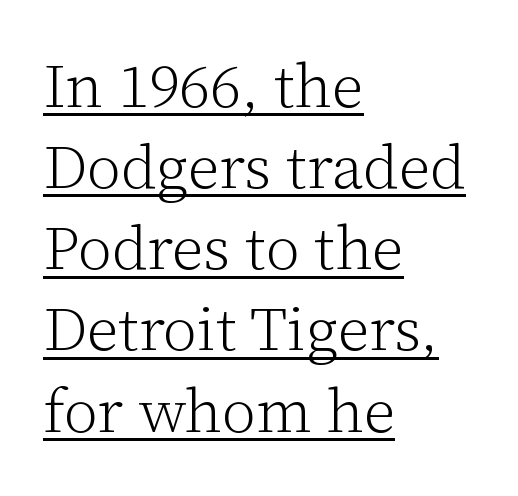
{"serif": "yes", "italic": "no", "bold": "no", "weight": "light", "width": "normal", "stroke_contrast": "low", "x_height": "medium", "monospaced": "no", "underline": "yes", "align": "left", "line_spacing": "normal", "line_spacing_ratio": 1.33, "letter_spacing": "normal", "letter_spacing_em": 0.0, "glyph_px": 61}
